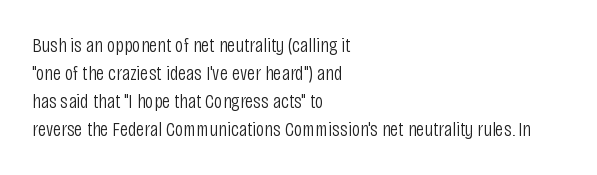
Visually the block forms a straight wall on the left and a jagged coastline on the right. Style check: upright. Bold? No — there's no thickening of the strokes. Notice how descenders clear the ascenders below comfortably — that's standard leading. Each word holds together tightly as a unit, with standard inter-letter gaps.
